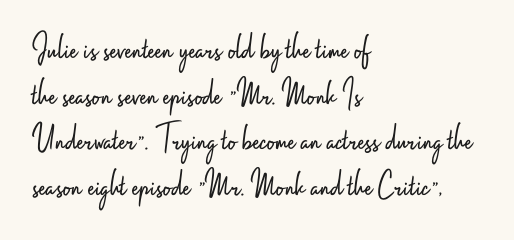
{"serif": "no", "bold": "no", "weight": "light", "width": "condensed", "stroke_contrast": "low", "x_height": "small", "monospaced": "no", "underline": "no", "align": "left", "line_spacing_ratio": 1.2, "letter_spacing": "normal", "letter_spacing_em": 0.0, "glyph_px": 38}
